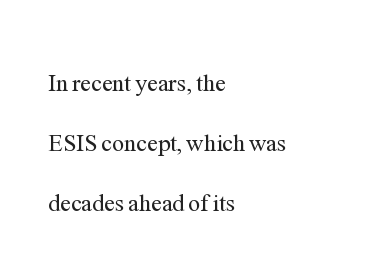
{"italic": "no", "bold": "no", "underline": "no", "align": "left", "line_spacing": "loose", "line_spacing_ratio": 2.49, "letter_spacing": "normal", "letter_spacing_em": 0.0, "glyph_px": 24}
